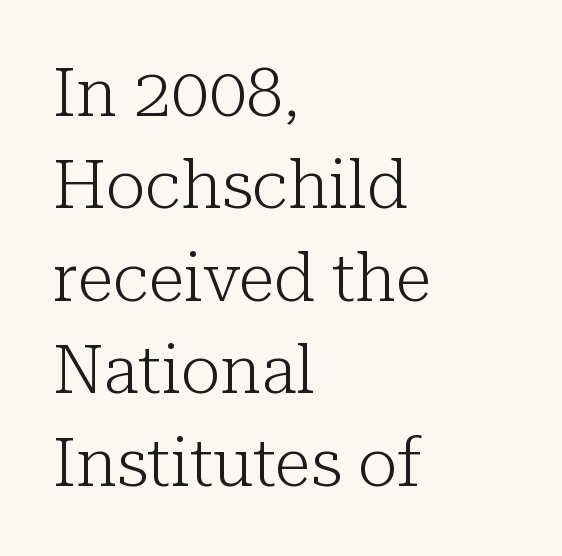
{"serif": "yes", "italic": "no", "bold": "no", "weight": "light", "width": "normal", "stroke_contrast": "low", "x_height": "medium", "monospaced": "no", "underline": "no", "align": "left", "line_spacing": "normal", "line_spacing_ratio": 1.38, "letter_spacing": "normal", "letter_spacing_em": 0.0, "glyph_px": 67}
